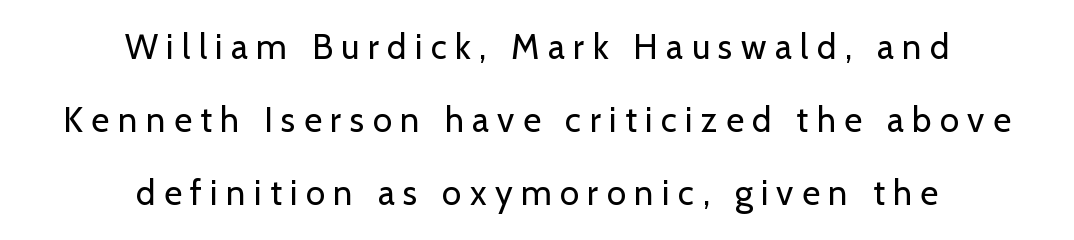
The compositor balanced each line on the midline. Compared with a typical body face, this is equally light or lighter still. These lines are rendered in a variable-pitch font. Each new line begins a long way beneath the previous one. The foot of each line stays bare and open.
